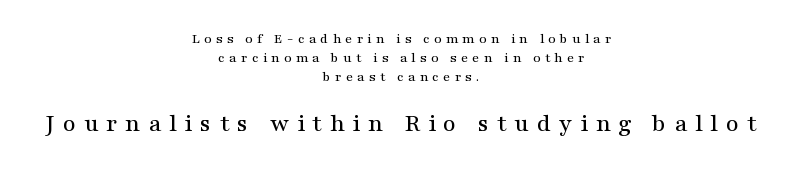
Q: Is the text italic (slanted)? A: No, it is upright.
Q: Is the text underlined? A: No.
Q: How is the paragraph aligned? A: Centered.
Q: Is the spacing between letters normal or unusually wide? A: Unusually wide.
Q: Is the spacing between lines tight, normal or loose? A: Normal.
Q: Which block of text is set in a larger size, the first (top) or the second (bottom)? A: The second (bottom) one.
